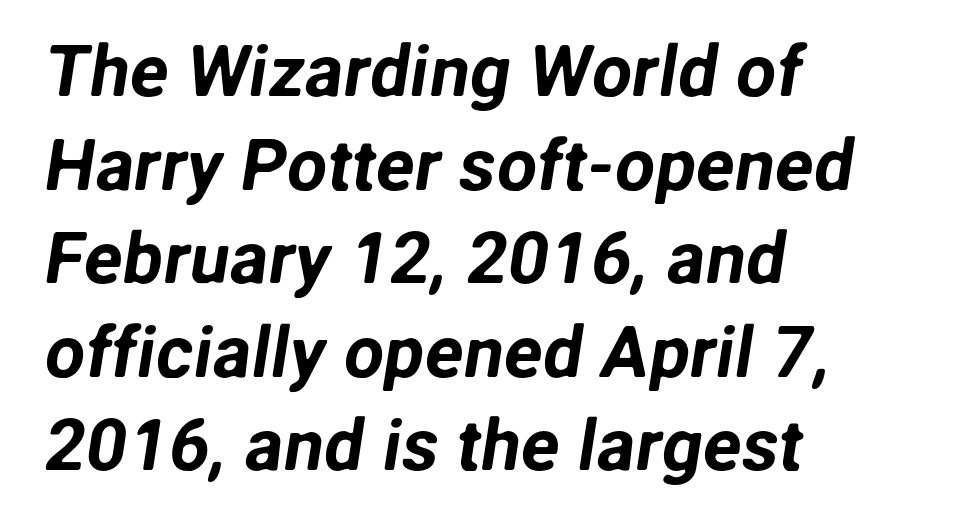
Q: Is the typeface a serif or a sans-serif typeface? A: Sans-serif.
Q: Is the text underlined? A: No.
Q: How is the paragraph aligned? A: Left-aligned.
Q: Is the spacing between letters normal or unusually wide? A: Normal.
Q: Is the spacing between lines tight, normal or loose? A: Normal.
Q: Width (condensed, normal, or wide)? A: Normal.
Q: Stroke contrast? A: Low.
Q: x-height? A: Medium.
Q: Monospaced? A: No.
